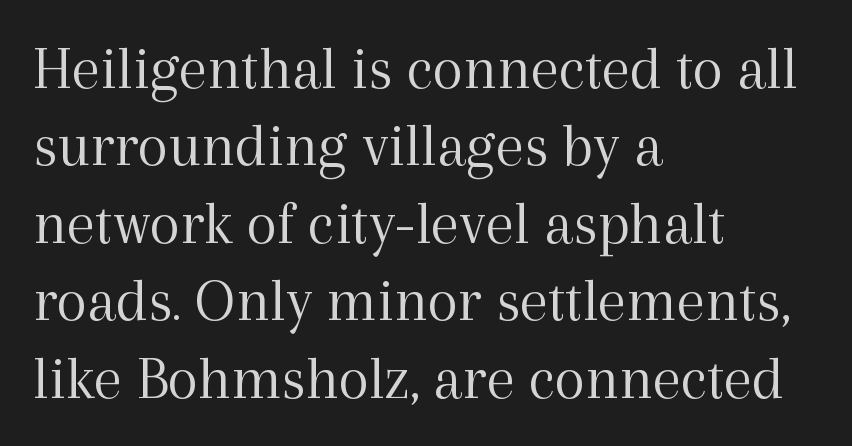
Weight: not bold — regular or lighter. The text was rendered using a seriffed face with decorative stroke endings. Which margin do the lines hug? The left one — the right edge is uneven. Vertical strokes here are truly vertical. The letterforms sit shoulder to shoulder at normal distance. The passage shown is typed in a proportional face where columns would drift.
